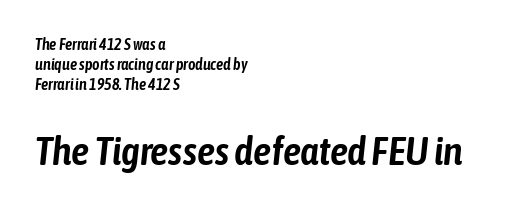
The image shows 40 px condensed type, italic (leaning right); set left-aligned, line spacing 1.24x, normal letter spacing, not underlined; the second (bottom) block is 2.5x larger; low stroke contrast and a medium x-height.
